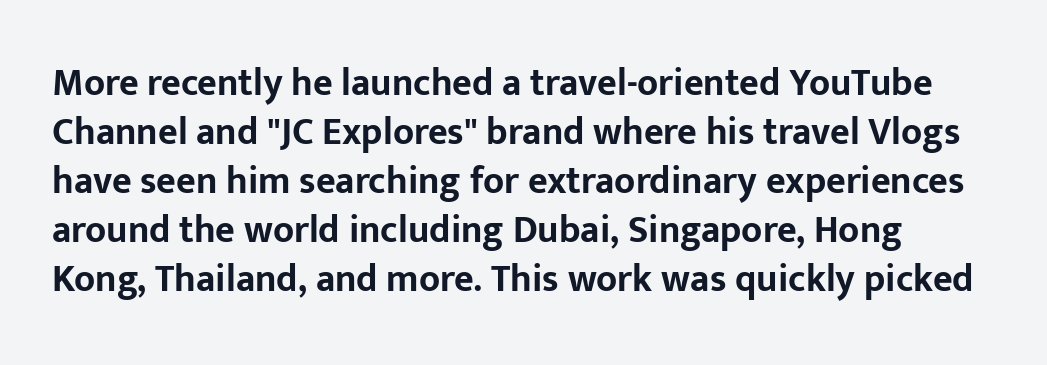
The axis of the letterforms is exactly vertical. The space between consecutive lines is moderate. Bold? Absolutely — the strokes are thick and heavy. The horizontal fit of the characters is conventional and even.
